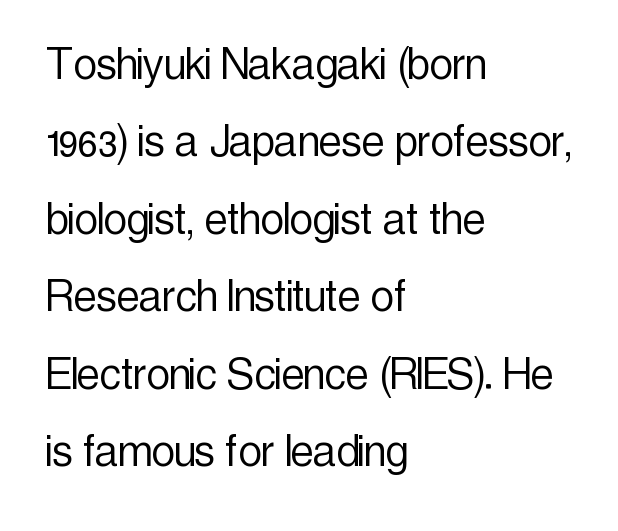
Q: Is the text bold? A: No.
Q: Is the text italic (slanted)? A: No, it is upright.
Q: Is the typeface a serif or a sans-serif typeface? A: Sans-serif.
Q: Is the text underlined? A: No.
Q: How is the paragraph aligned? A: Left-aligned.
Q: Is the spacing between letters normal or unusually wide? A: Normal.
Q: Is the spacing between lines tight, normal or loose? A: Normal.
Q: Width (condensed, normal, or wide)? A: Condensed.
Q: x-height? A: Medium.
Q: Monospaced? A: No.
